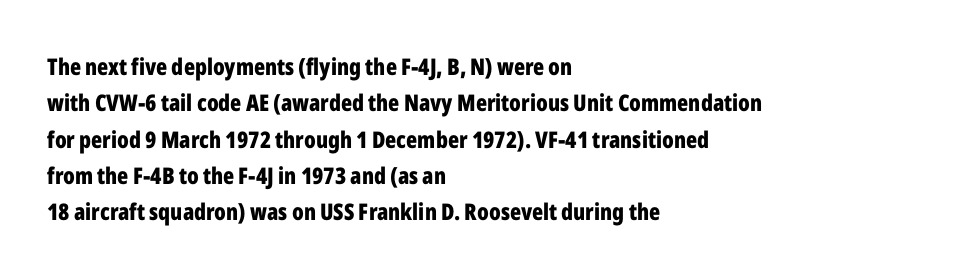
The text block is weighted toward the left margin, trailing off unevenly rightward. These lines carry a lot of weight — the face is fully bold. The letters stand upright; this is a roman face. Each row of text sits above clean, open space. This rendering leaves character spacing at its baseline value.
